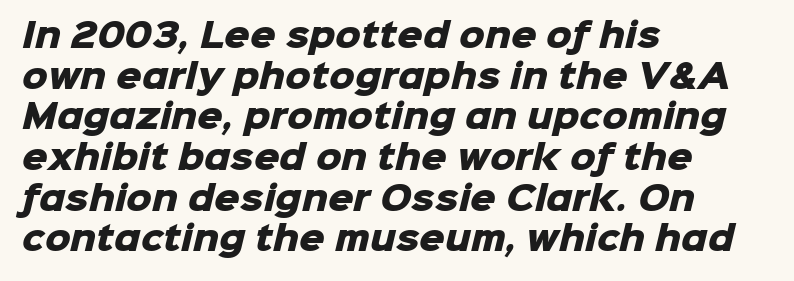
Q: Is the text bold? A: Yes.
Q: Is the typeface a serif or a sans-serif typeface? A: Sans-serif.
Q: Is the text underlined? A: No.
Q: How is the paragraph aligned? A: Left-aligned.
Q: Is the spacing between letters normal or unusually wide? A: Normal.
Q: Is the spacing between lines tight, normal or loose? A: Normal.
Q: Width (condensed, normal, or wide)? A: Normal.
Q: Stroke contrast? A: Low.
Q: x-height? A: Medium.
Q: Monospaced? A: No.
